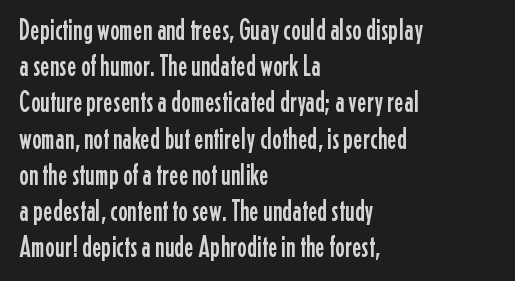
The passage shown has conventional tracking throughout. Unmarked baselines from the first word to the last. Every row of glyphs begins at an identical x-position on the left. Every character sits straight up, as roman type does.
